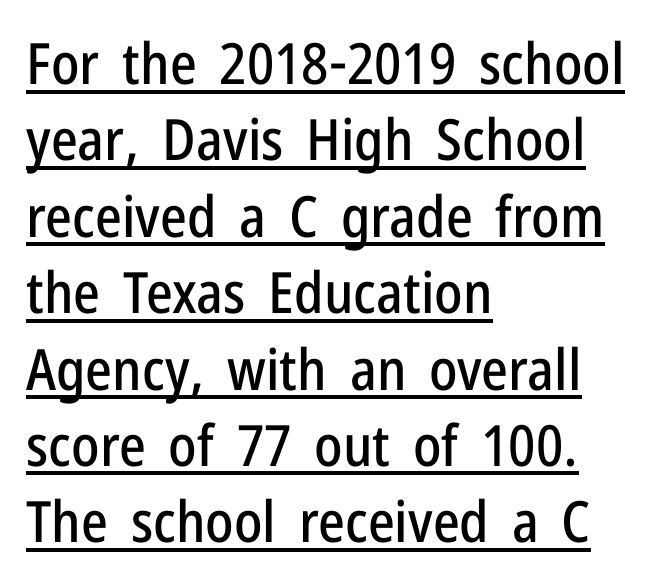
The image shows 57 px condensed sans-serif type, upright; set left-aligned, normal line spacing (1.34x), normal letter spacing, underlined; low stroke contrast and a medium x-height.
